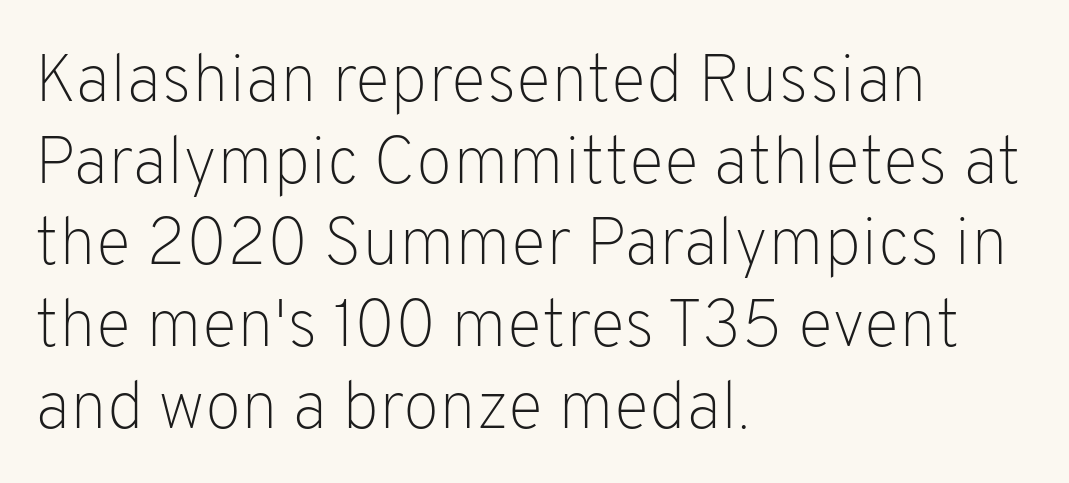
{"serif": "no", "italic": "no", "bold": "no", "weight": "light", "width": "normal", "stroke_contrast": "low", "x_height": "medium", "monospaced": "no", "underline": "no", "align": "left", "line_spacing_ratio": 1.22, "letter_spacing": "normal", "letter_spacing_em": 0.0, "glyph_px": 67}
